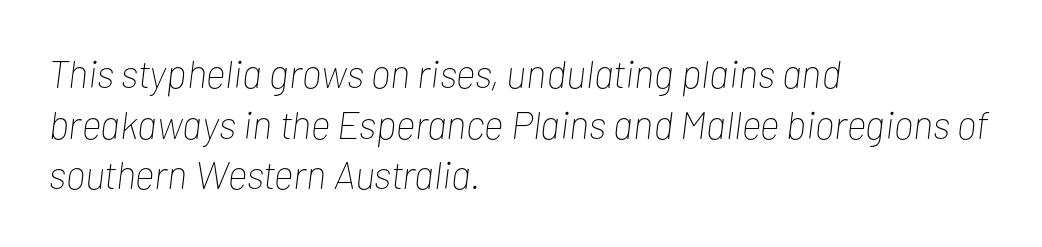
{"italic": "yes", "lean": "right", "slant_degrees": 7, "bold": "no", "weight": "thin", "width": "condensed", "stroke_contrast": "low", "x_height": "medium", "monospaced": "no", "underline": "no", "align": "left", "line_spacing": "normal", "line_spacing_ratio": 1.3, "letter_spacing": "normal", "letter_spacing_em": 0.0, "glyph_px": 39}
